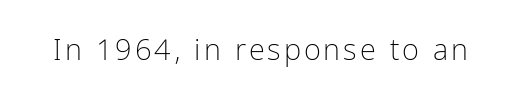
The image shows 29 px light sans-serif type, upright; set not underlined; low stroke contrast and a medium x-height.
